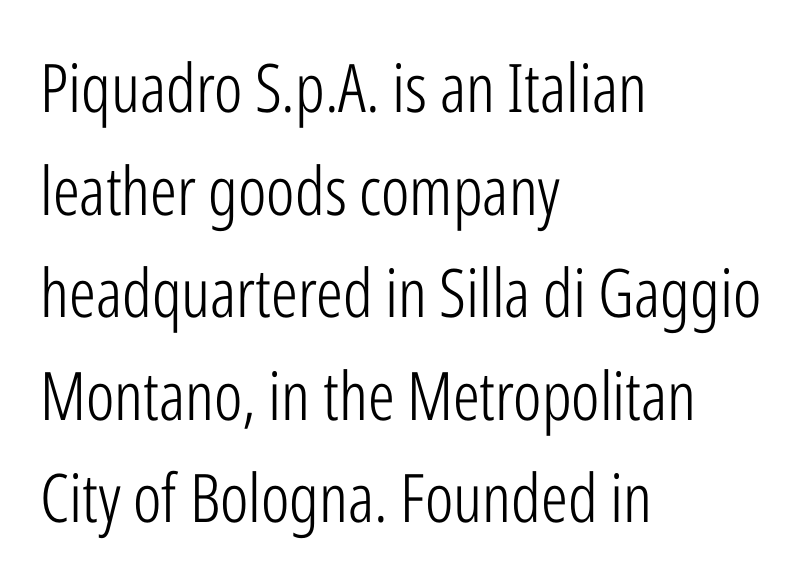
{"serif": "no", "italic": "no", "bold": "no", "weight": "light", "width": "condensed", "stroke_contrast": "low", "x_height": "medium", "monospaced": "no", "underline": "no", "align": "left", "line_spacing": "normal", "line_spacing_ratio": 1.53, "letter_spacing": "normal", "letter_spacing_em": 0.0, "glyph_px": 67}
